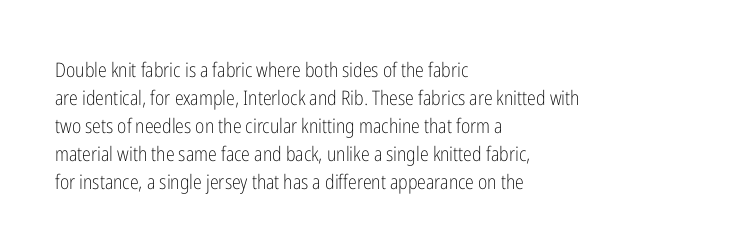
{"italic": "no", "bold": "no", "underline": "no", "align": "left", "line_spacing": "normal", "line_spacing_ratio": 1.4, "letter_spacing": "normal", "letter_spacing_em": 0.0, "glyph_px": 20}
